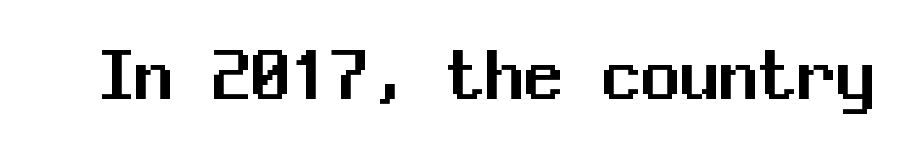
{"serif": "no", "italic": "no", "width": "normal", "stroke_contrast": "medium", "x_height": "medium", "monospaced": "yes", "underline": "no", "letter_spacing": "normal", "letter_spacing_em": 0.0, "glyph_px": 78}
